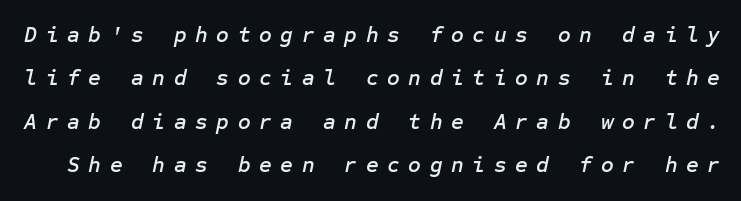
{"italic": "yes", "lean": "right", "slant_degrees": 12, "underline": "no", "line_spacing": "loose", "line_spacing_ratio": 1.97, "letter_spacing": "wide", "letter_spacing_em": 0.39, "glyph_px": 22}
